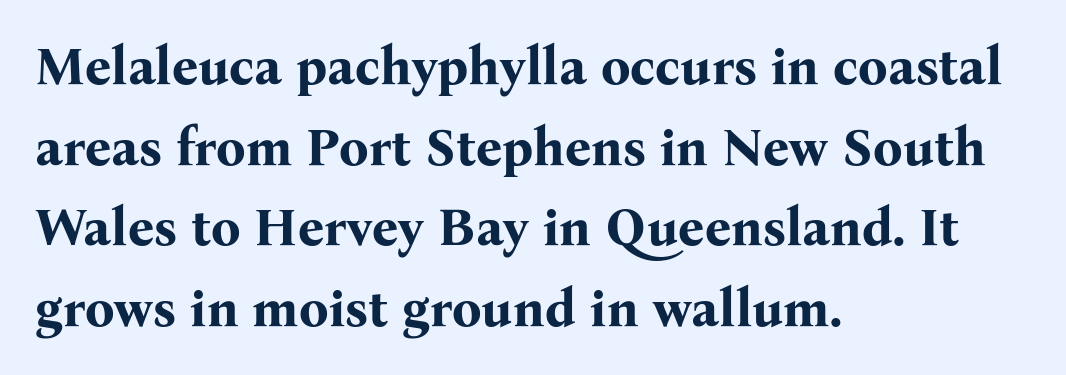
The image shows 52 px bold serif type, upright; set left-aligned, normal line spacing (1.55x), normal letter spacing, not underlined; medium stroke contrast and a medium x-height.
